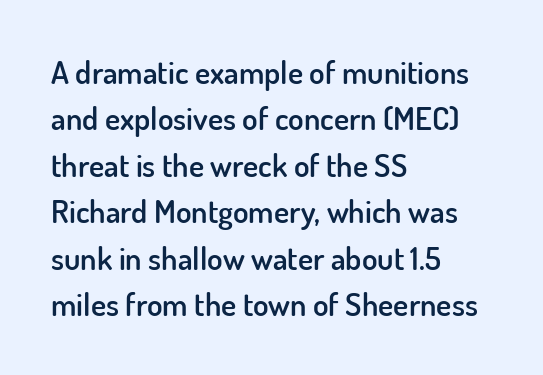
Q: Is the text bold? A: Semi-bold.
Q: Is the text italic (slanted)? A: No, it is upright.
Q: Is the typeface a serif or a sans-serif typeface? A: Sans-serif.
Q: Is the text underlined? A: No.
Q: How is the paragraph aligned? A: Left-aligned.
Q: Is the spacing between letters normal or unusually wide? A: Normal.
Q: Is the spacing between lines tight, normal or loose? A: Normal.
Q: Width (condensed, normal, or wide)? A: Normal.
Q: Stroke contrast? A: Low.
Q: x-height? A: Small.
Q: Monospaced? A: No.
